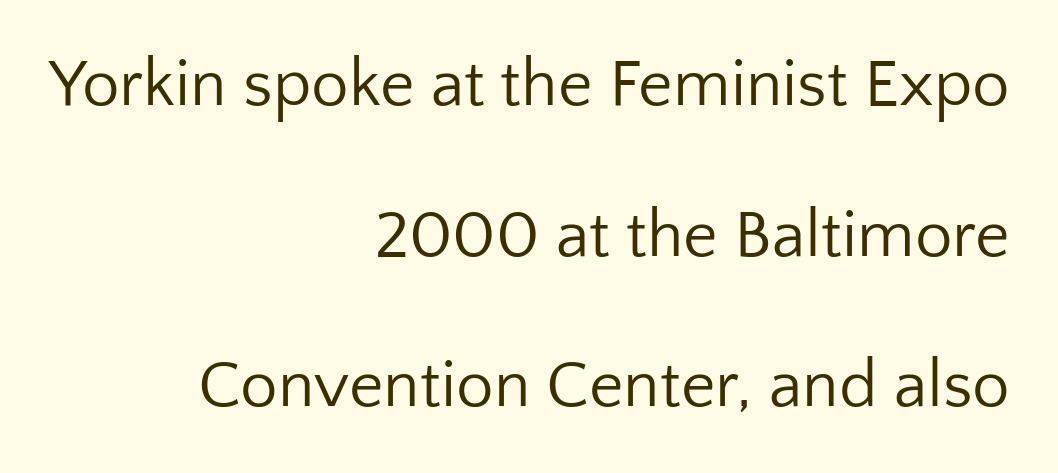
{"serif": "no", "italic": "no", "bold": "no", "weight": "regular", "width": "normal", "stroke_contrast": "low", "x_height": "medium", "monospaced": "no", "underline": "no", "align": "right", "line_spacing": "loose", "line_spacing_ratio": 2.25, "letter_spacing": "normal", "letter_spacing_em": 0.0, "glyph_px": 67}
